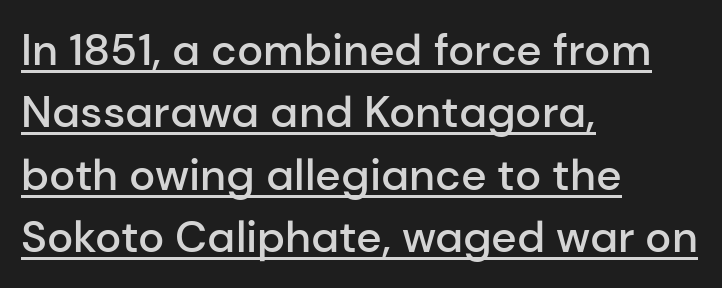
{"serif": "no", "italic": "no", "bold": "semi", "weight": "semibold", "width": "normal", "stroke_contrast": "low", "x_height": "medium", "monospaced": "no", "underline": "yes", "align": "left", "line_spacing": "normal", "line_spacing_ratio": 1.42, "letter_spacing": "normal", "letter_spacing_em": 0.0, "glyph_px": 44}
